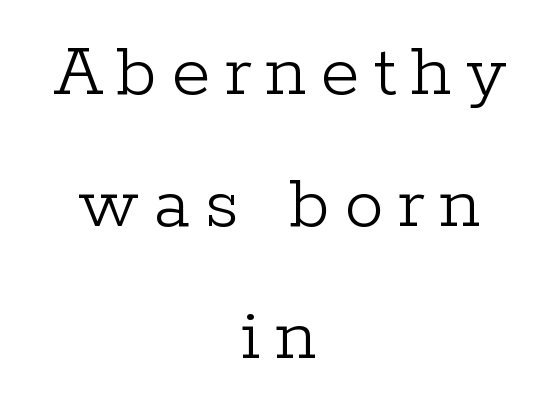
{"serif": "yes", "italic": "no", "bold": "no", "weight": "light", "width": "normal", "stroke_contrast": "low", "x_height": "medium", "monospaced": "no", "underline": "no", "align": "center", "line_spacing": "normal", "line_spacing_ratio": 1.67, "glyph_px": 79}
